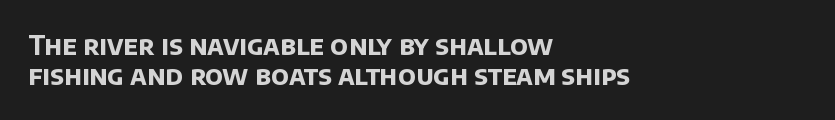
Any mark beneath the type? The region is blank. In terms of weight, the rendering is a true, heavy bold. Standard letterfit; no display-style spreading of the glyphs. Alignment: flush left.
